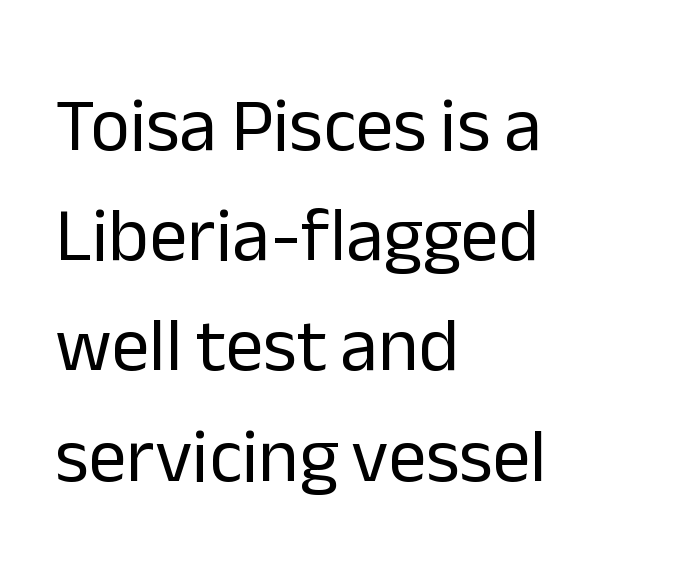
The image shows 76 px regular-weight sans-serif type, upright; set left-aligned, normal line spacing (1.45x), normal letter spacing, not underlined; low stroke contrast and a medium x-height.
